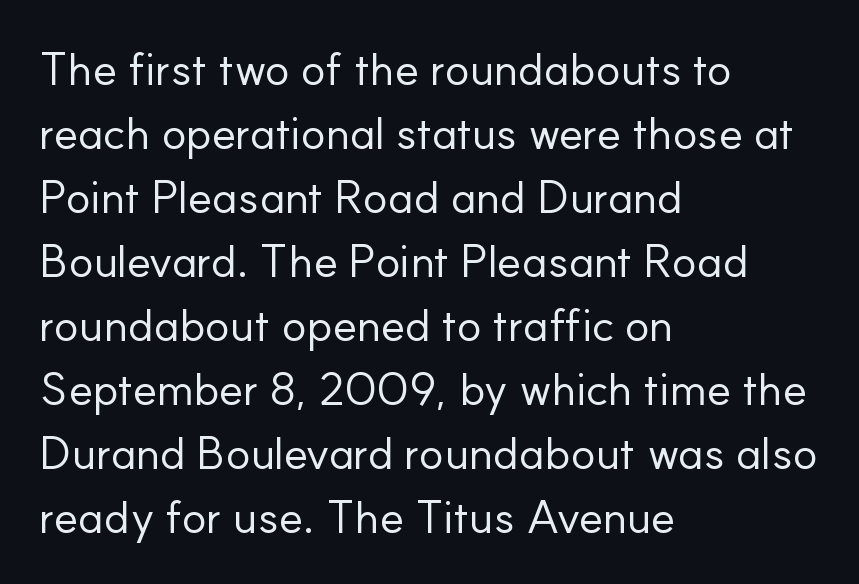
Unbolded letterforms with no extra heft. Notice how the passage keeps a crisp vertical edge on the left only. Any mark beneath the type? The region is blank. The line-height multiplier appears to be the usual default. The typeface chosen for these lines omits serifs.
